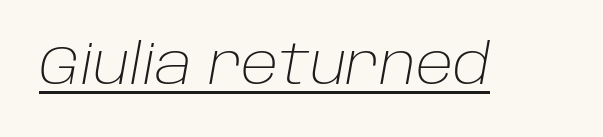
Yep, that's italic — everything's leaning. A typographer would call this underscored text. This is not heavy type; no bold has been used. Caption: standard tracking, unaltered. Varying glyph widths throughout — classic text-font behaviour.
